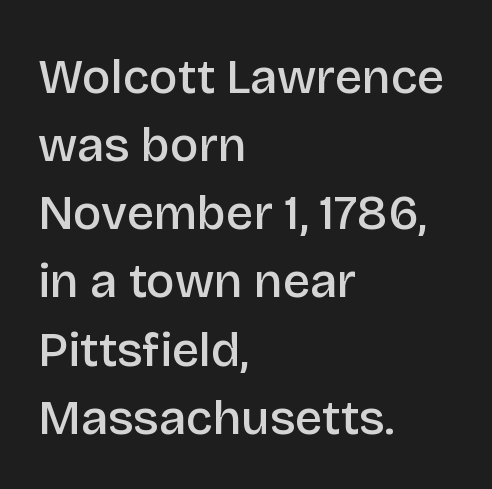
Reading down the column, the eye jumps a familiar distance to each next line. If you drew a line through each stem, it would be perfectly vertical. In terms of weight, the rendering is demibold, just under bold. Character widths vary here, with narrow letters taking less room than wide ones. Words appear dense and cohesive because spacing is normal.
